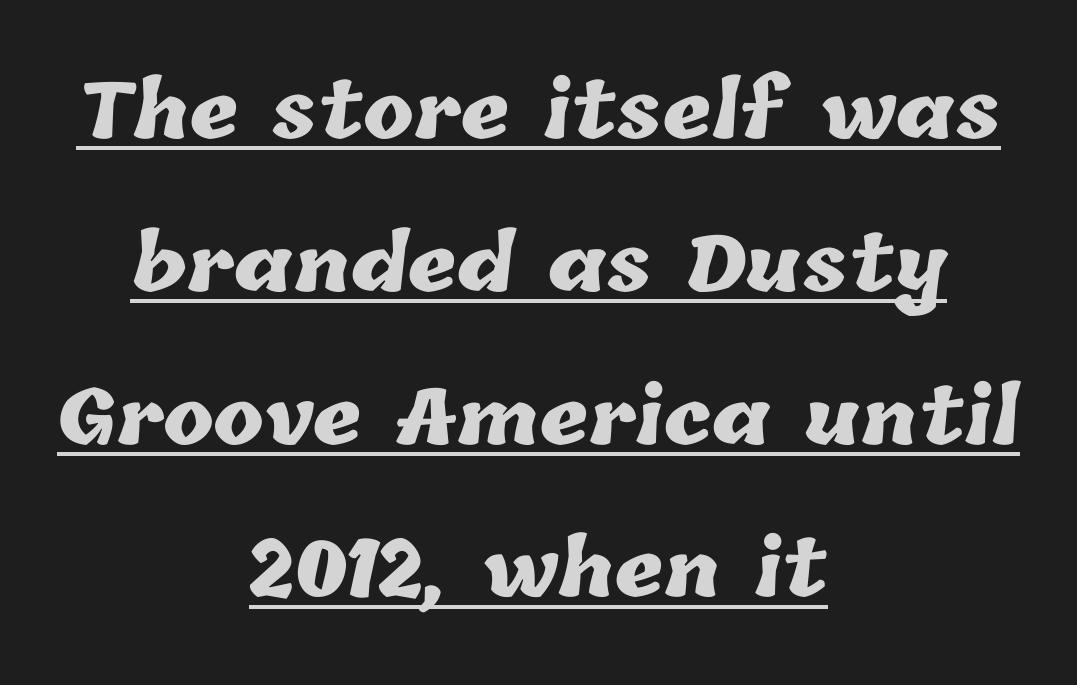
The image shows 76 px heavy type; set centered, loose line spacing (2.01x), normal letter spacing, underlined; low stroke contrast and a medium x-height.
